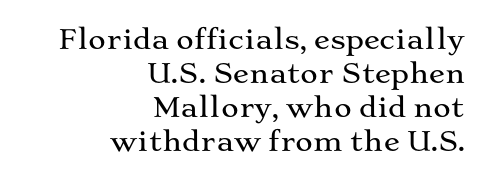
The words here are not underlined. Does the copy run flush right? Yes — the right margin is perfectly even. This sample keeps an unexceptional amount of space between lines. Posture: straight, roman, zero tilt.
